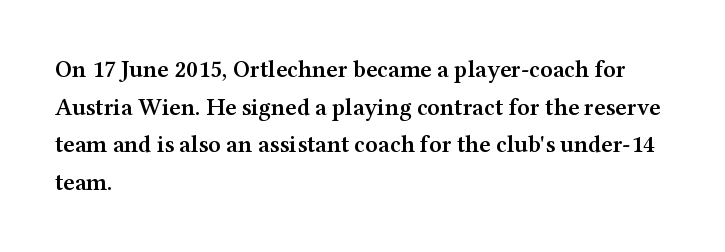
{"italic": "no", "bold": "semi", "underline": "no", "align": "left", "line_spacing": "normal", "line_spacing_ratio": 1.57, "letter_spacing": "normal", "letter_spacing_em": 0.0, "glyph_px": 24}
